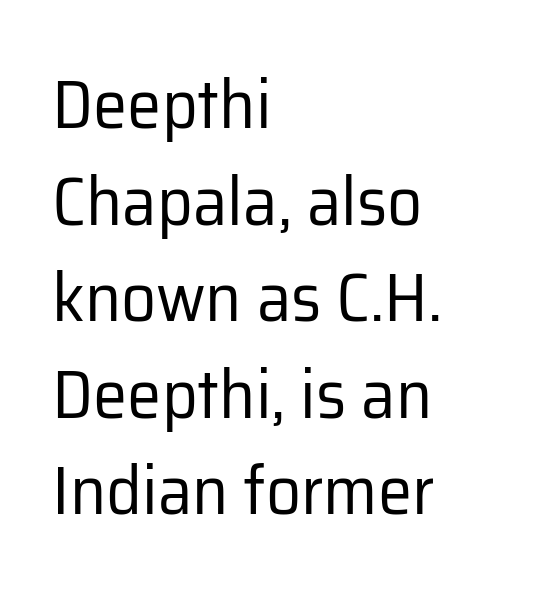
{"serif": "no", "italic": "no", "bold": "no", "weight": "regular", "width": "normal", "stroke_contrast": "low", "x_height": "medium", "monospaced": "no", "underline": "no", "align": "left", "line_spacing": "normal", "line_spacing_ratio": 1.4, "letter_spacing": "normal", "letter_spacing_em": 0.0, "glyph_px": 69}
